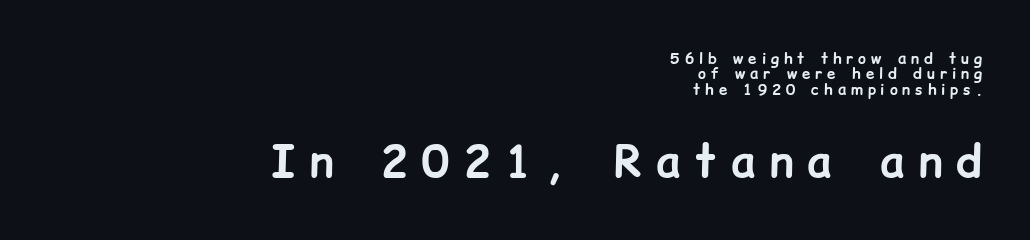
The image shows 44 px bold sans-serif type, upright; set right-aligned, tight line spacing (1.03x), unusually wide letter spacing (+0.33 em), not underlined; the second (bottom) block is 2.93x larger; low stroke contrast and a medium x-height.
